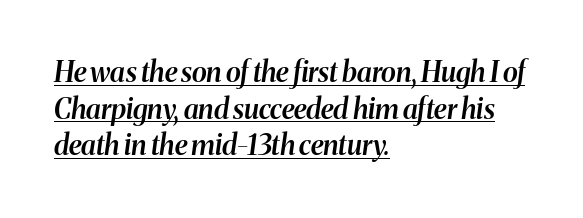
{"italic": "yes", "lean": "right", "slant_degrees": 8, "bold": "semi", "weight": "semibold", "width": "normal", "stroke_contrast": "medium", "x_height": "medium", "monospaced": "no", "underline": "yes", "align": "left", "line_spacing": "normal", "line_spacing_ratio": 1.31, "letter_spacing": "normal", "letter_spacing_em": 0.0, "glyph_px": 28}
